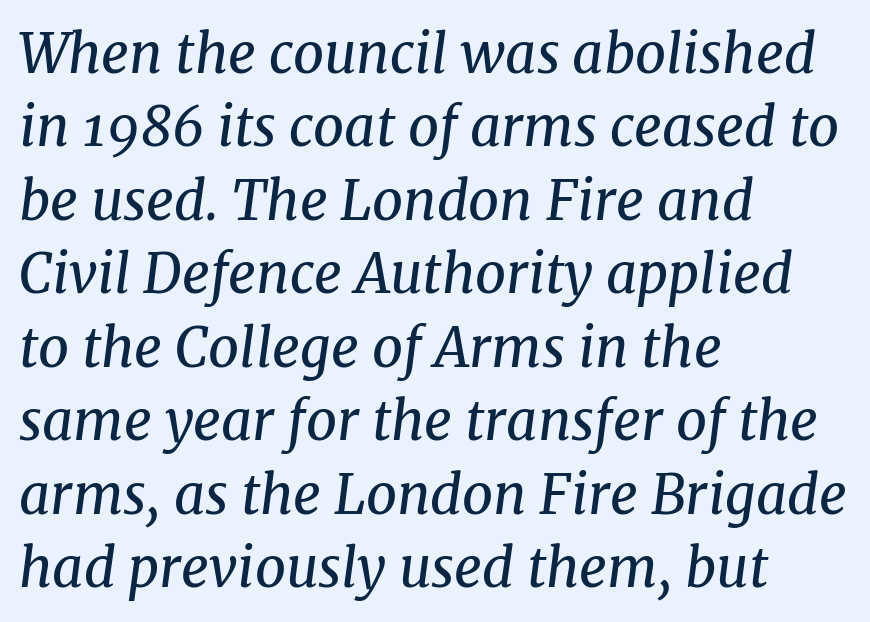
The image shows 54 px regular-weight serif type, italic (leaning right); set left-aligned, normal line spacing (1.36x), normal letter spacing, not underlined; medium stroke contrast and a medium x-height.
